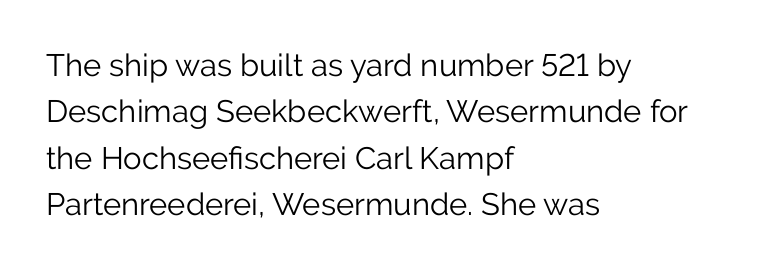
{"serif": "no", "italic": "no", "bold": "no", "weight": "light", "width": "normal", "stroke_contrast": "low", "x_height": "medium", "monospaced": "no", "underline": "no", "align": "left", "line_spacing": "normal", "line_spacing_ratio": 1.5, "letter_spacing": "normal", "letter_spacing_em": 0.0, "glyph_px": 31}
